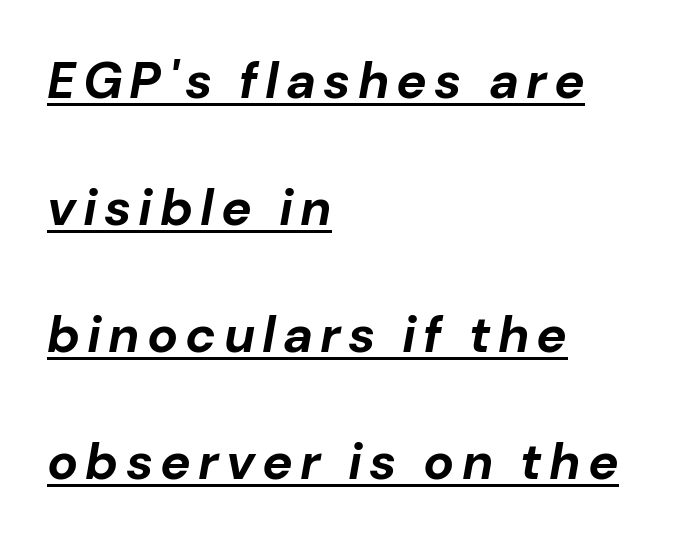
The letters are bold, with thick, heavy strokes. Leading is clearly above the norm, producing a sparse column. Varying glyph widths throughout — classic text-font behaviour. Slant detected: the letters are inclined. Looks like someone drew a line under every word here.
